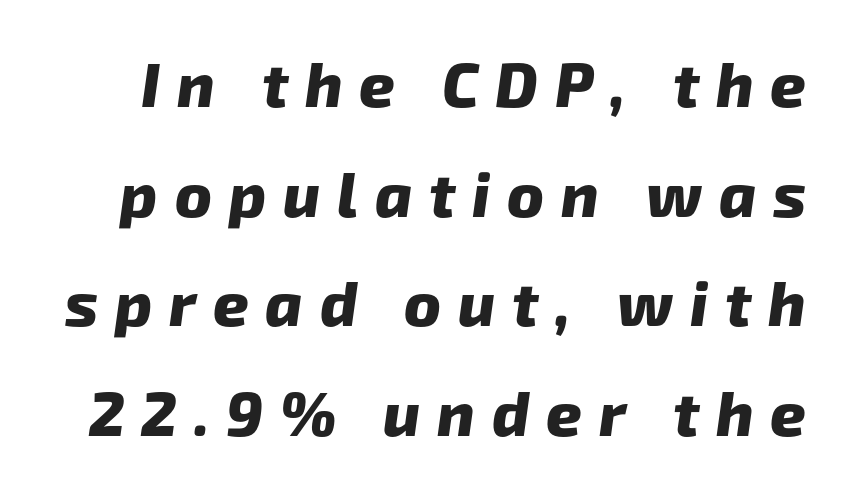
Q: Is the text bold? A: Yes.
Q: Is the typeface a serif or a sans-serif typeface? A: Sans-serif.
Q: Is the text underlined? A: No.
Q: Is the spacing between letters normal or unusually wide? A: Unusually wide.
Q: Width (condensed, normal, or wide)? A: Normal.
Q: Stroke contrast? A: Low.
Q: x-height? A: Medium.
Q: Monospaced? A: No.
